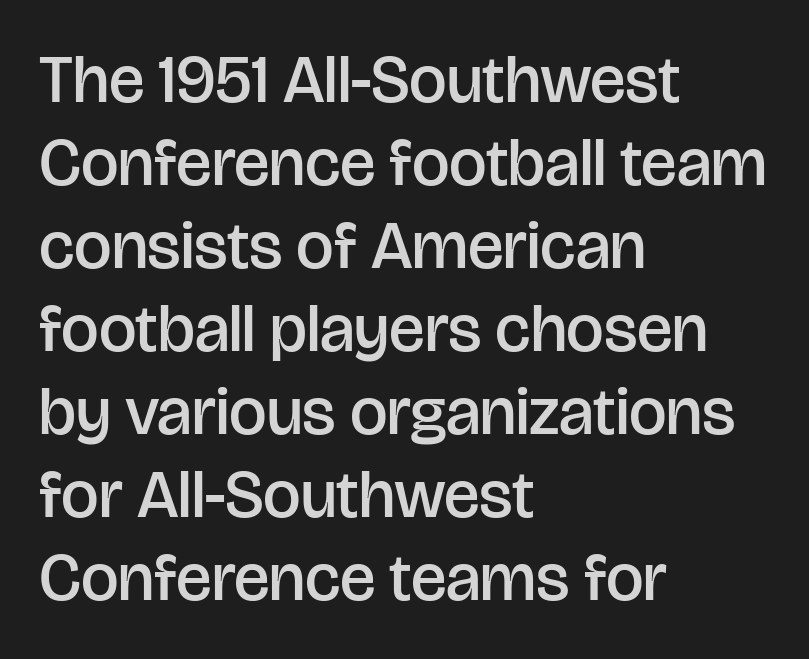
Underline: absent. These lines were composed using upright roman letters. Weight check: semibold — heavier than regular, not quite bold. This sample has the flowing, uneven cadence of proportional lettering.
